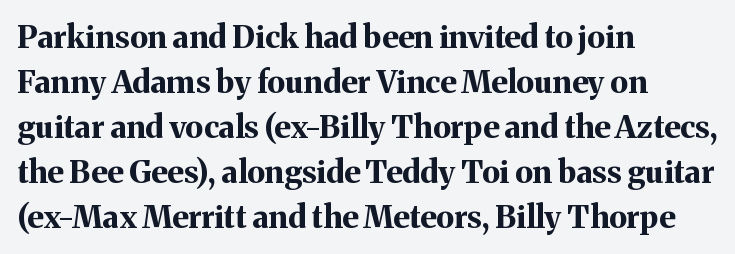
Q: Is the text bold? A: Yes.
Q: Is the text italic (slanted)? A: No, it is upright.
Q: Is the typeface a serif or a sans-serif typeface? A: Serif.
Q: Is the text underlined? A: No.
Q: How is the paragraph aligned? A: Left-aligned.
Q: Is the spacing between letters normal or unusually wide? A: Normal.
Q: Is the spacing between lines tight, normal or loose? A: Normal.
Q: Width (condensed, normal, or wide)? A: Normal.
Q: Stroke contrast? A: Medium.
Q: x-height? A: Medium.
Q: Monospaced? A: No.
